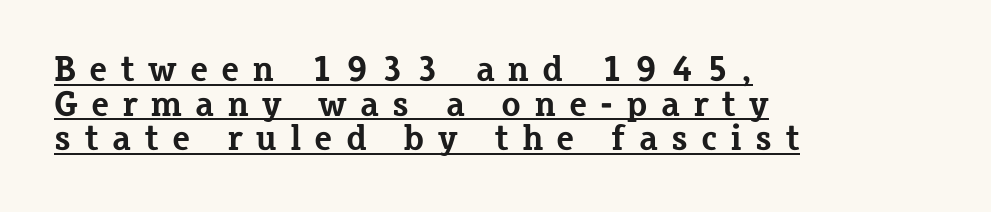
Q: Is the text bold? A: Yes.
Q: Is the text italic (slanted)? A: No, it is upright.
Q: Is the typeface a serif or a sans-serif typeface? A: Serif.
Q: Is the text underlined? A: Yes.
Q: How is the paragraph aligned? A: Left-aligned.
Q: Is the spacing between letters normal or unusually wide? A: Unusually wide.
Q: Is the spacing between lines tight, normal or loose? A: Tight.
Q: Width (condensed, normal, or wide)? A: Normal.
Q: Stroke contrast? A: Low.
Q: x-height? A: Medium.
Q: Monospaced? A: No.
